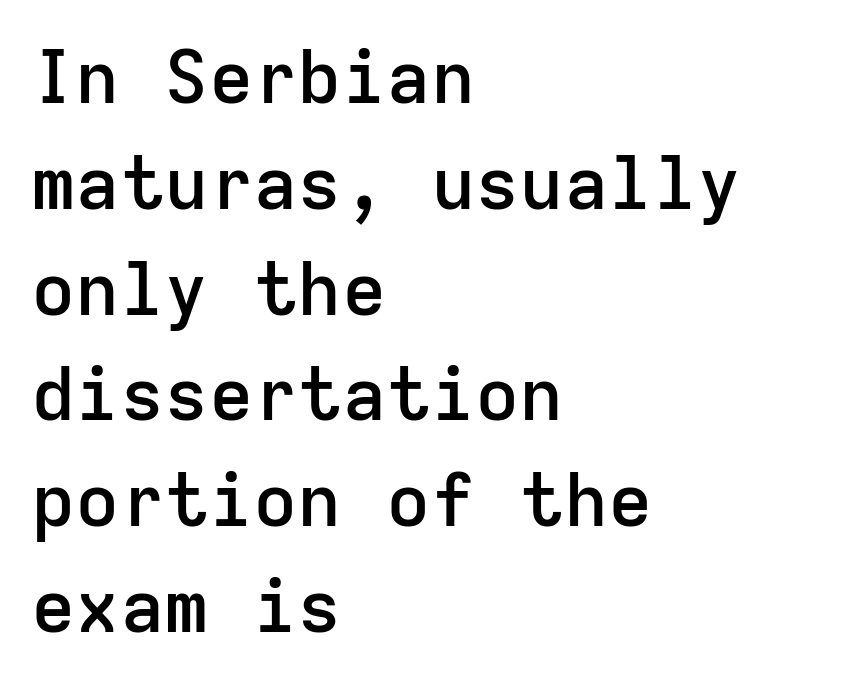
Q: Is the text bold? A: Semi-bold.
Q: Is the text italic (slanted)? A: No, it is upright.
Q: Is the typeface a serif or a sans-serif typeface? A: Sans-serif.
Q: Is the text underlined? A: No.
Q: How is the paragraph aligned? A: Left-aligned.
Q: Is the spacing between letters normal or unusually wide? A: Normal.
Q: Is the spacing between lines tight, normal or loose? A: Normal.
Q: Width (condensed, normal, or wide)? A: Normal.
Q: Stroke contrast? A: Low.
Q: x-height? A: Medium.
Q: Monospaced? A: Yes.
